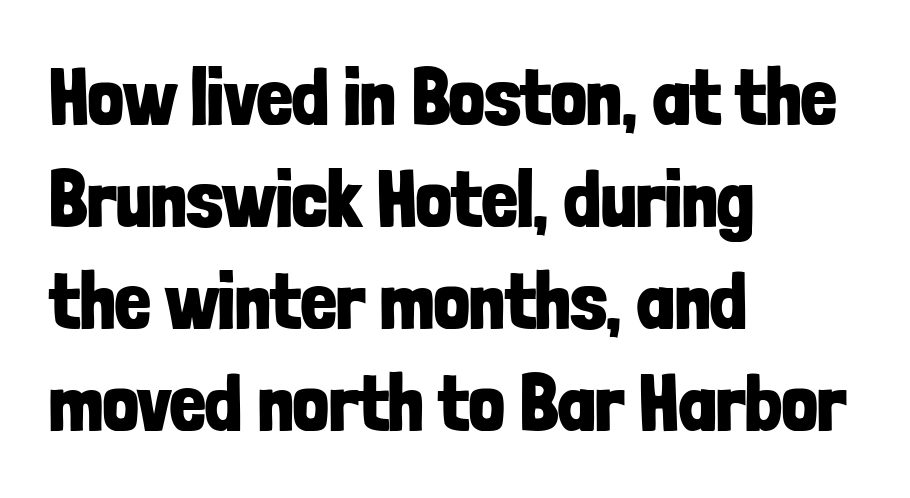
Q: Is the text bold? A: Yes.
Q: Is the text italic (slanted)? A: No, it is upright.
Q: Is the typeface a serif or a sans-serif typeface? A: Sans-serif.
Q: Is the text underlined? A: No.
Q: How is the paragraph aligned? A: Left-aligned.
Q: Is the spacing between letters normal or unusually wide? A: Normal.
Q: Is the spacing between lines tight, normal or loose? A: Normal.
Q: Width (condensed, normal, or wide)? A: Condensed.
Q: Stroke contrast? A: Low.
Q: x-height? A: Medium.
Q: Monospaced? A: No.
